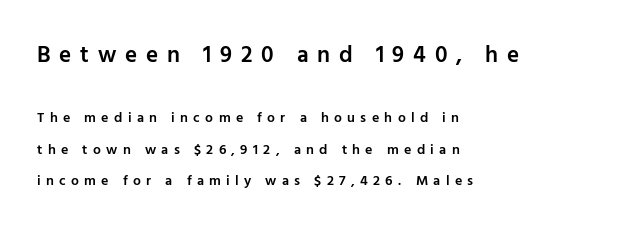
What's the leading like? Stretched, with rows far apart. It's the straight-up-and-down kind of type. The letters are spread apart with noticeably loose tracking. Moderately thickened strokes mark this as semibold type.
